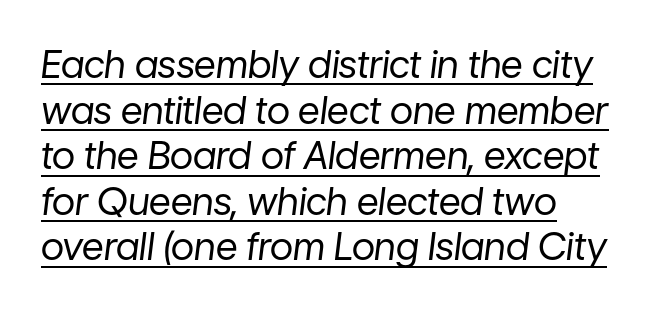
The image shows 38 px regular-weight type, italic (leaning right); set left-aligned, line spacing 1.2x, normal letter spacing, underlined; low stroke contrast and a medium x-height.
